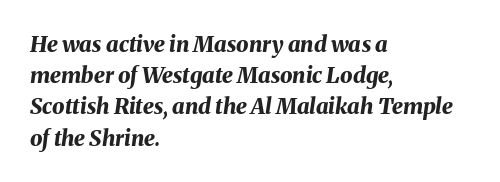
The image shows 22 px bold type, italic (leaning right); set left-aligned, normal line spacing (1.42x), normal letter spacing, not underlined.
